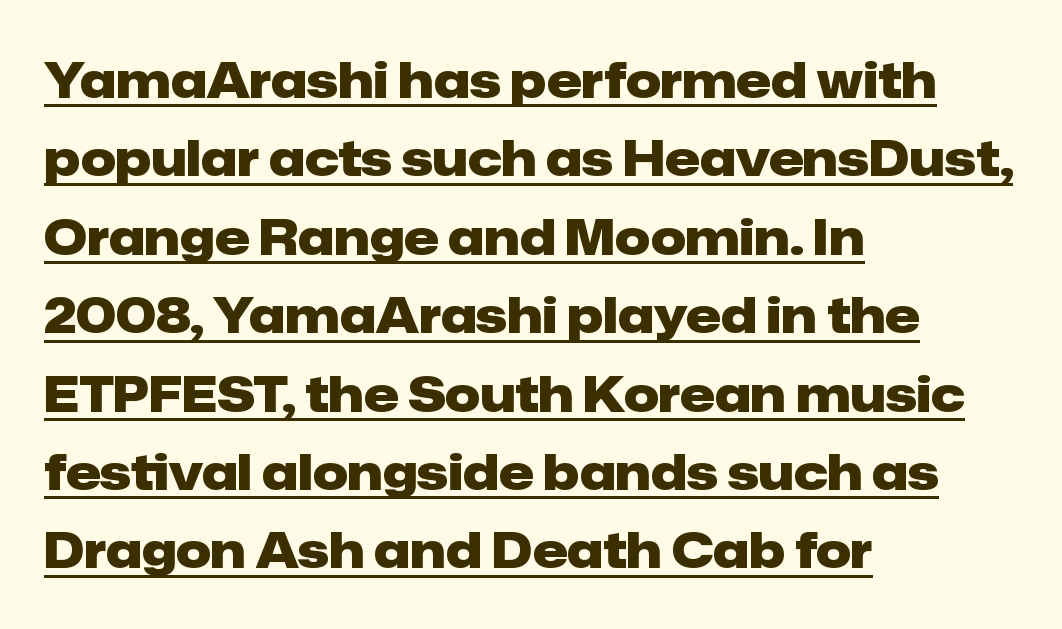
{"serif": "no", "italic": "no", "bold": "yes", "weight": "heavy", "width": "normal", "stroke_contrast": "low", "x_height": "medium", "monospaced": "no", "underline": "yes", "align": "left", "line_spacing": "normal", "line_spacing_ratio": 1.6, "letter_spacing": "normal", "letter_spacing_em": 0.0, "glyph_px": 49}
